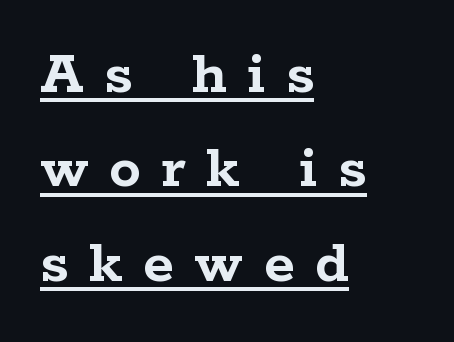
Is the type bold? Yes — the strokes are clearly thick and heavy. Is the block centered? No — it sits flush against the left margin. One glance says typical: line gaps are just what's usual. The font family rendered here belongs to the serif group. This is roman type, the default non-slanted kind.
